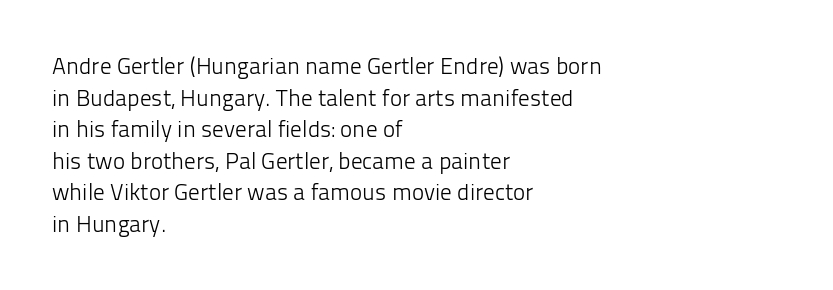
The image shows 23 px text type, upright; set left-aligned, normal line spacing (1.37x), normal letter spacing, not underlined.
